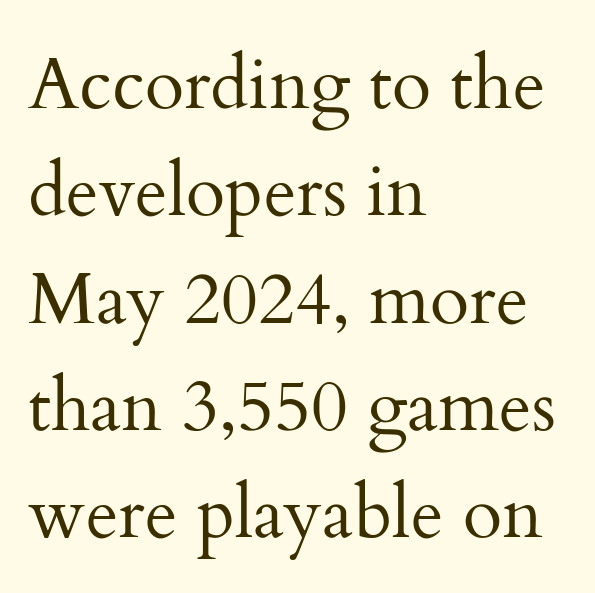
Q: Is the text bold? A: No.
Q: Is the text italic (slanted)? A: No, it is upright.
Q: Is the typeface a serif or a sans-serif typeface? A: Serif.
Q: Is the text underlined? A: No.
Q: How is the paragraph aligned? A: Left-aligned.
Q: Is the spacing between letters normal or unusually wide? A: Normal.
Q: Is the spacing between lines tight, normal or loose? A: Normal.
Q: Width (condensed, normal, or wide)? A: Normal.
Q: Stroke contrast? A: Medium.
Q: x-height? A: Small.
Q: Monospaced? A: No.
